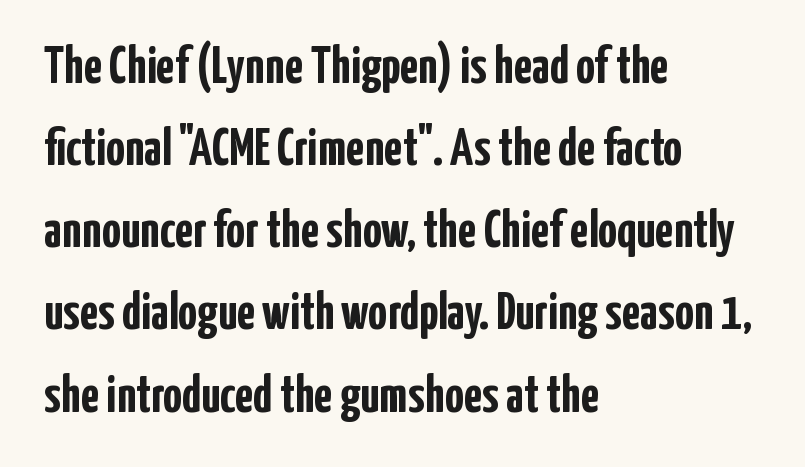
Weight: bold. Default kerning and tracking; the words read as compact shapes. Is there much room between lines? A standard amount, neither cramped nor airy. Upright lettering throughout. The letters carry no serifs — their stems end cleanly without finishing strokes.
